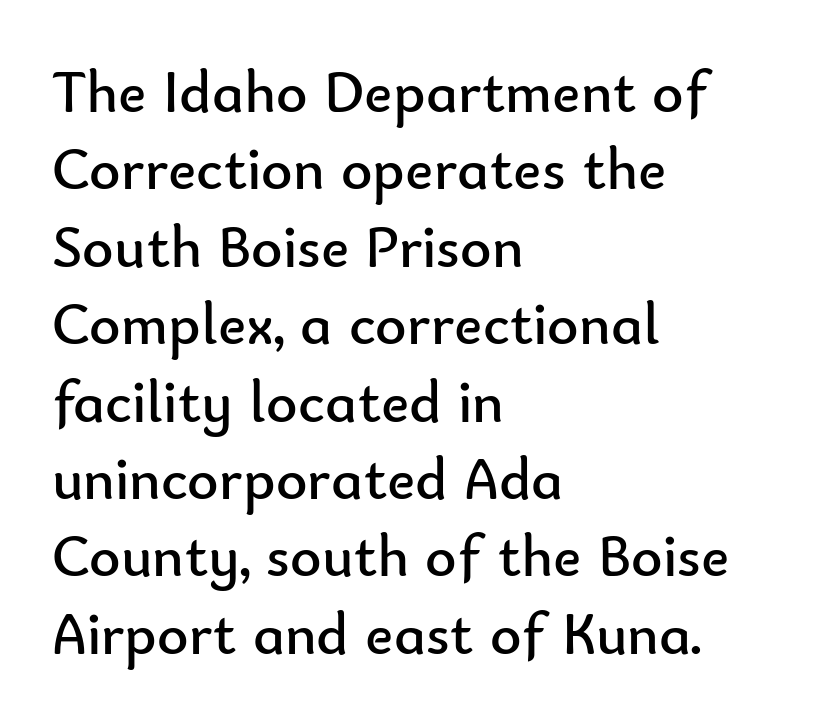
The lines are quadded left. No feet cap the strokes, marking this as sans-serif type. Decoration check: the copy has no underline. The font is comparable to plain body text, perhaps lighter.
